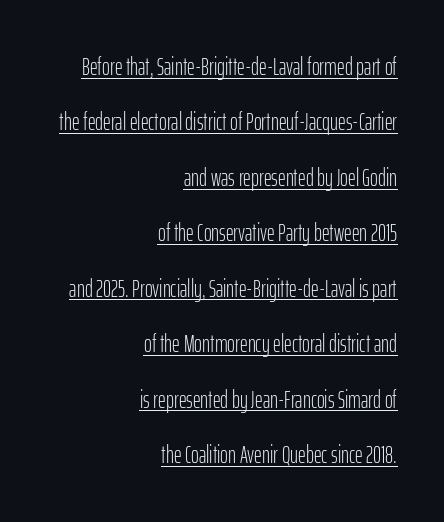
{"italic": "no", "bold": "no", "underline": "yes", "align": "right", "line_spacing": "loose", "line_spacing_ratio": 2.31, "letter_spacing": "normal", "letter_spacing_em": 0.0, "glyph_px": 24}
